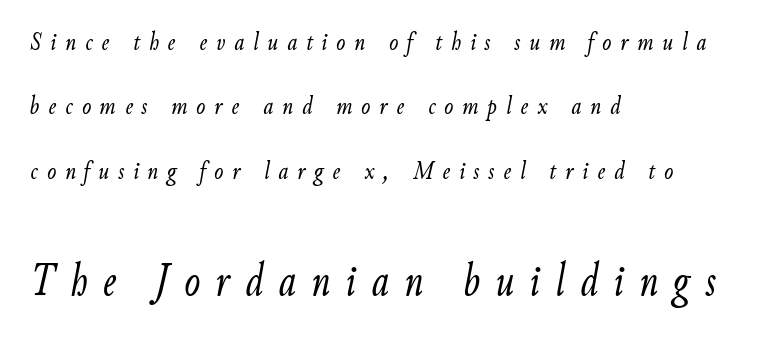
{"italic": "yes", "lean": "right", "slant_degrees": 9, "bold": "no", "weight": "light", "width": "condensed", "stroke_contrast": "low", "x_height": "small", "monospaced": "no", "underline": "no", "align": "left", "line_spacing": "loose", "line_spacing_ratio": 2.38, "letter_spacing": "wide", "letter_spacing_em": 0.33, "larger_block": "second", "size_ratio": 1.74, "glyph_px": 47}
